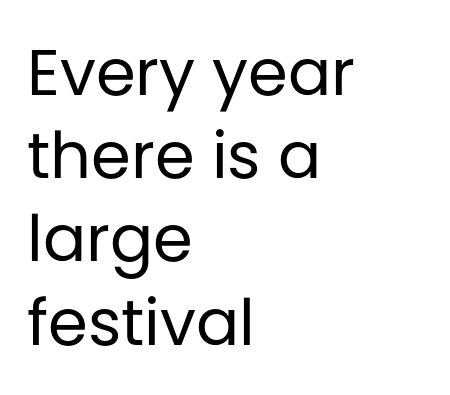
{"serif": "no", "italic": "no", "bold": "no", "weight": "regular", "width": "normal", "stroke_contrast": "low", "x_height": "large", "monospaced": "no", "underline": "no", "align": "left", "line_spacing": "normal", "line_spacing_ratio": 1.3, "letter_spacing": "normal", "letter_spacing_em": 0.0, "glyph_px": 64}
